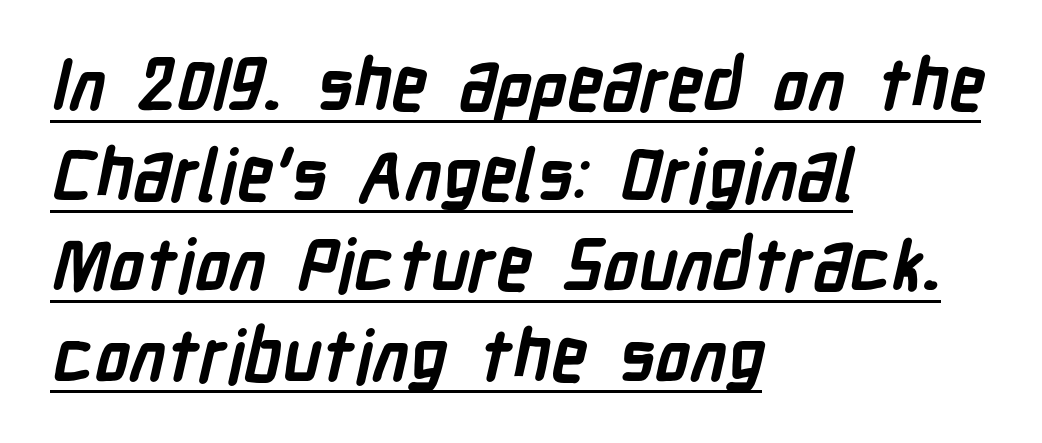
The image shows 71 px semibold, condensed sans-serif type; set left-aligned, normal line spacing (1.27x), normal letter spacing, underlined; low stroke contrast and a medium x-height.
